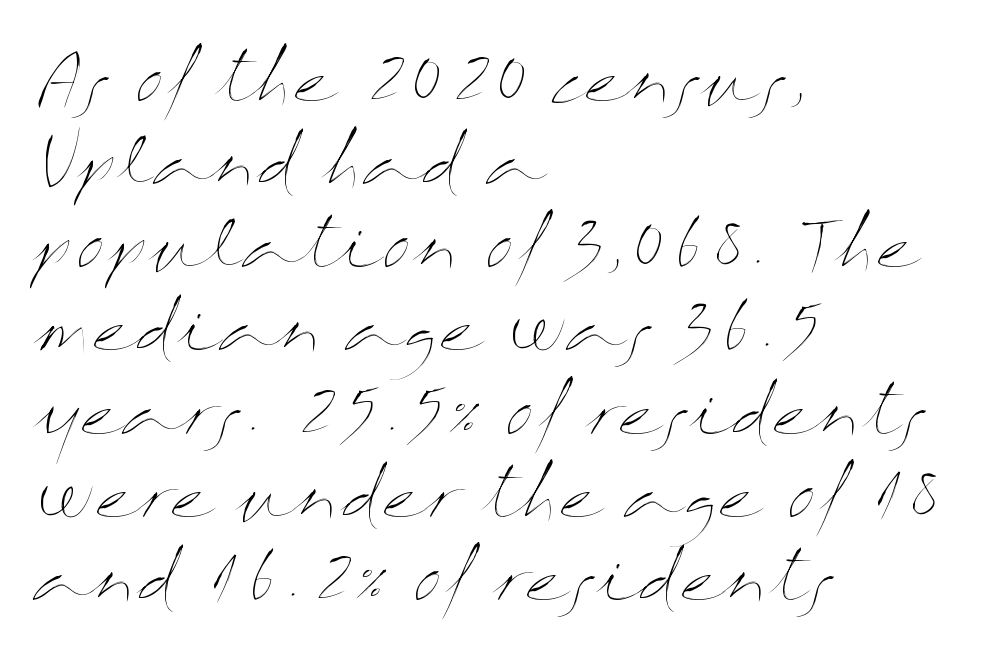
{"bold": "no", "weight": "thin", "width": "wide", "stroke_contrast": "medium", "x_height": "medium", "monospaced": "no", "underline": "no", "align": "left", "line_spacing": "normal", "line_spacing_ratio": 1.26, "letter_spacing": "normal", "letter_spacing_em": 0.0, "glyph_px": 66}
